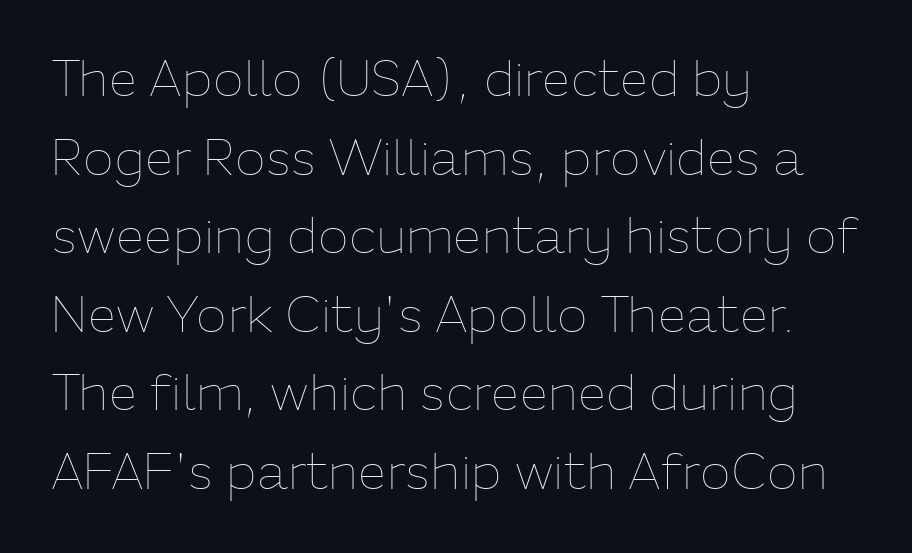
Q: Is the text bold? A: No.
Q: Is the text italic (slanted)? A: No, it is upright.
Q: Is the text underlined? A: No.
Q: How is the paragraph aligned? A: Left-aligned.
Q: Is the spacing between letters normal or unusually wide? A: Normal.
Q: Is the spacing between lines tight, normal or loose? A: Normal.
Q: Width (condensed, normal, or wide)? A: Normal.
Q: Stroke contrast? A: Low.
Q: x-height? A: Medium.
Q: Monospaced? A: No.
